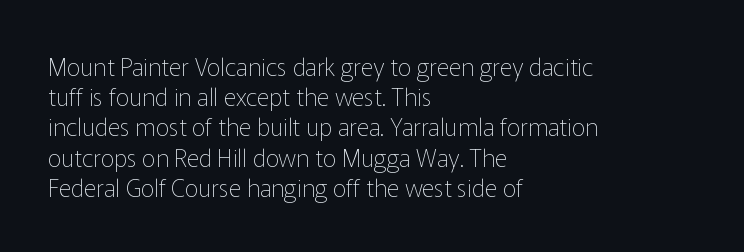
The image shows 24 px text type, upright; set left-aligned, normal line spacing (1.26x), normal letter spacing, not underlined.
